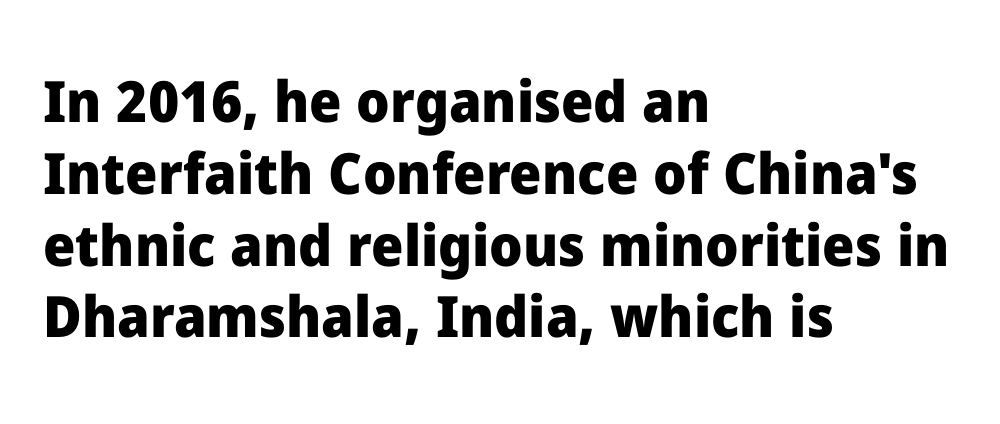
Q: Is the text bold? A: Yes.
Q: Is the text italic (slanted)? A: No, it is upright.
Q: Is the typeface a serif or a sans-serif typeface? A: Sans-serif.
Q: Is the text underlined? A: No.
Q: How is the paragraph aligned? A: Left-aligned.
Q: Is the spacing between letters normal or unusually wide? A: Normal.
Q: Is the spacing between lines tight, normal or loose? A: Normal.
Q: Width (condensed, normal, or wide)? A: Normal.
Q: Stroke contrast? A: Low.
Q: x-height? A: Medium.
Q: Monospaced? A: No.
